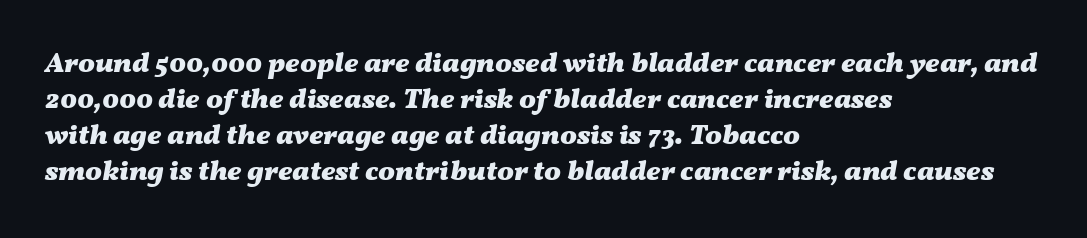
{"italic": "yes", "lean": "right", "slant_degrees": 11, "bold": "yes", "weight": "heavy", "width": "wide", "stroke_contrast": "medium", "x_height": "medium", "monospaced": "no", "underline": "no", "align": "left", "line_spacing": "normal", "line_spacing_ratio": 1.28, "letter_spacing": "normal", "letter_spacing_em": 0.0, "glyph_px": 28}
